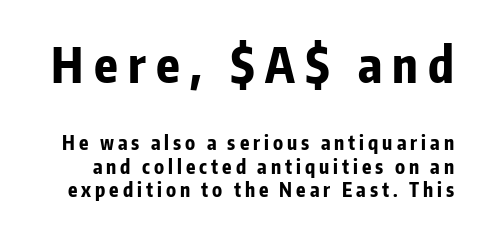
Each letter keeps its own natural width here, so spacing adapts to shape. The line texture is sparse and dotted thanks to wide tracking. Descender tails drop into unmarked territory. Designer's note — italics off, roman on.
